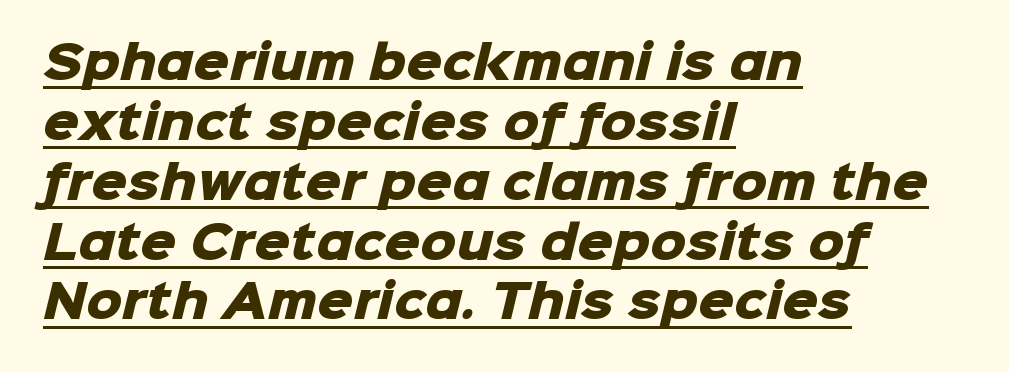
The image shows 45 px heavy sans-serif type; set left-aligned, normal line spacing (1.33x), normal letter spacing, underlined; low stroke contrast and a medium x-height.
